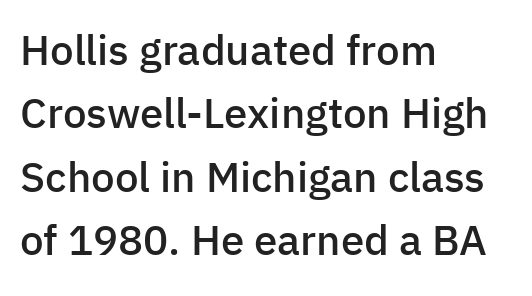
In terms of weight, the rendering is demibold, just under bold. What kind of face is this? One without serifs — a sans. This sample is left-justified, so line endings fall wherever the words run out. The letters stand straight up with perfectly vertical stems. The gaps between neighbouring characters are ordinary and unremarkable. The passage shown is typed in a proportional face where columns would drift.
